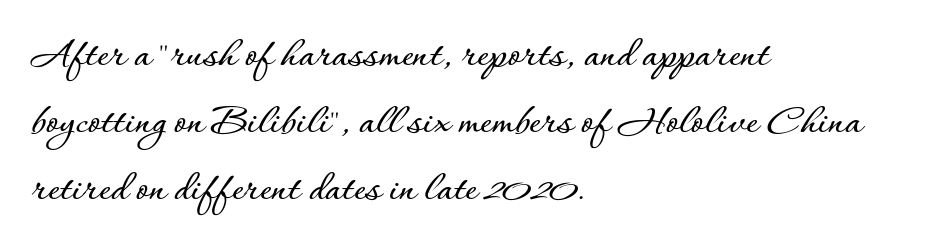
The image shows 45 px text type; set left-aligned, normal line spacing (1.49x), normal letter spacing, not underlined; low stroke contrast and a small x-height.
